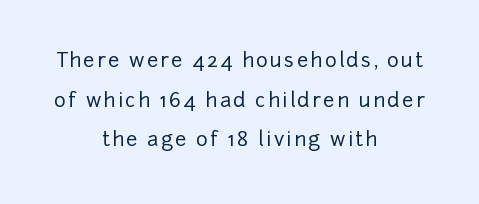
The image shows 20 px text type, upright; set centered, loose line spacing (1.98x), not underlined.
